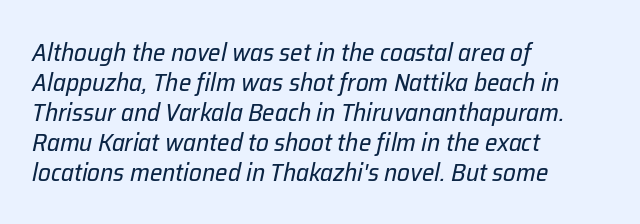
Q: Is the text bold? A: No.
Q: Is the text italic (slanted)? A: Yes, it leans right by about 12 degrees.
Q: Is the text underlined? A: No.
Q: How is the paragraph aligned? A: Left-aligned.
Q: Is the spacing between letters normal or unusually wide? A: Normal.
